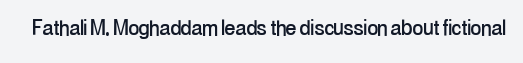
The image shows 26 px text type, upright; set normal letter spacing, not underlined.
